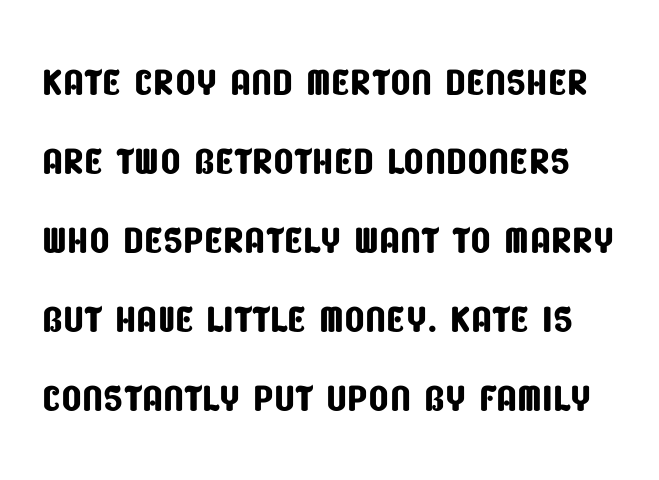
Q: Is the typeface a serif or a sans-serif typeface? A: Sans-serif.
Q: Is the text underlined? A: No.
Q: Is the spacing between letters normal or unusually wide? A: Normal.
Q: Is the spacing between lines tight, normal or loose? A: Normal.
Q: Width (condensed, normal, or wide)? A: Condensed.
Q: Stroke contrast? A: Low.
Q: x-height? A: Large.
Q: Monospaced? A: No.
